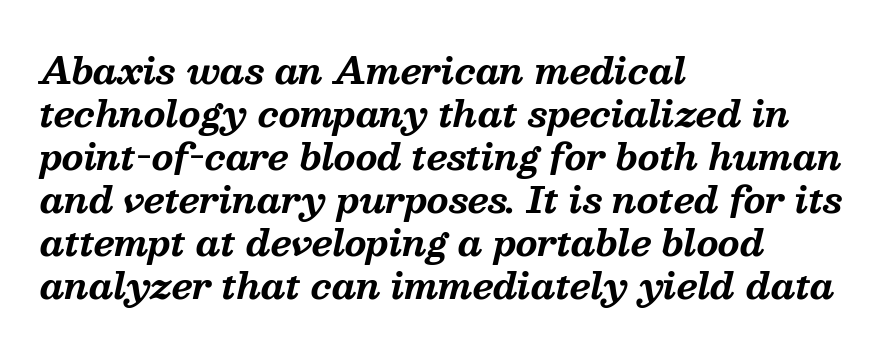
Does the lettering tilt? It does — this is italic. Note the varied advance widths — an 'i' is clearly narrower than an 'm'. The font is running at its bold setting. Are there feet on the stems? There are — it's a serif.
